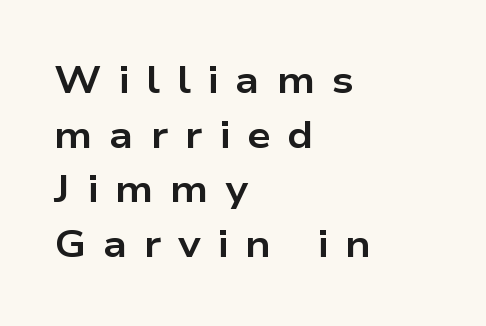
{"serif": "no", "italic": "no", "bold": "yes", "weight": "bold", "width": "wide", "stroke_contrast": "low", "x_height": "medium", "monospaced": "no", "underline": "no", "align": "left", "line_spacing": "normal", "line_spacing_ratio": 1.44, "letter_spacing": "wide", "letter_spacing_em": 0.44, "glyph_px": 38}
